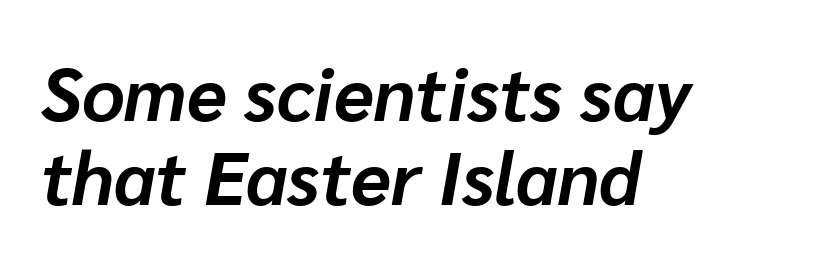
Q: Is the text bold? A: Yes.
Q: Is the text italic (slanted)? A: Yes, it leans right by about 10 degrees.
Q: Is the text underlined? A: No.
Q: How is the paragraph aligned? A: Left-aligned.
Q: Is the spacing between letters normal or unusually wide? A: Normal.
Q: Is the spacing between lines tight, normal or loose? A: Tight.
Q: Width (condensed, normal, or wide)? A: Normal.
Q: Stroke contrast? A: Low.
Q: x-height? A: Medium.
Q: Monospaced? A: No.
